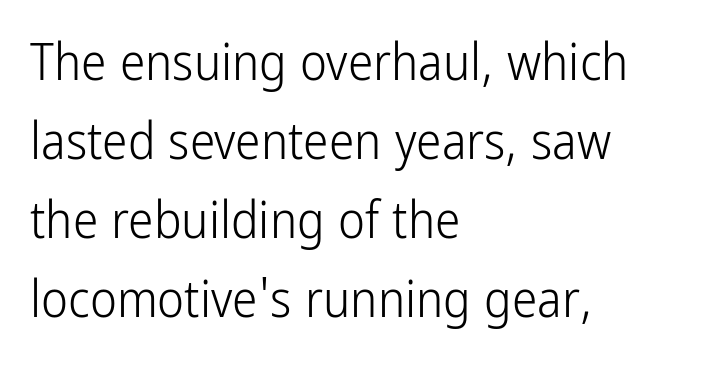
Q: Is the text bold? A: No.
Q: Is the text italic (slanted)? A: No, it is upright.
Q: Is the typeface a serif or a sans-serif typeface? A: Sans-serif.
Q: Is the text underlined? A: No.
Q: How is the paragraph aligned? A: Left-aligned.
Q: Is the spacing between letters normal or unusually wide? A: Normal.
Q: Is the spacing between lines tight, normal or loose? A: Normal.
Q: Width (condensed, normal, or wide)? A: Condensed.
Q: Stroke contrast? A: Low.
Q: x-height? A: Medium.
Q: Monospaced? A: No.
